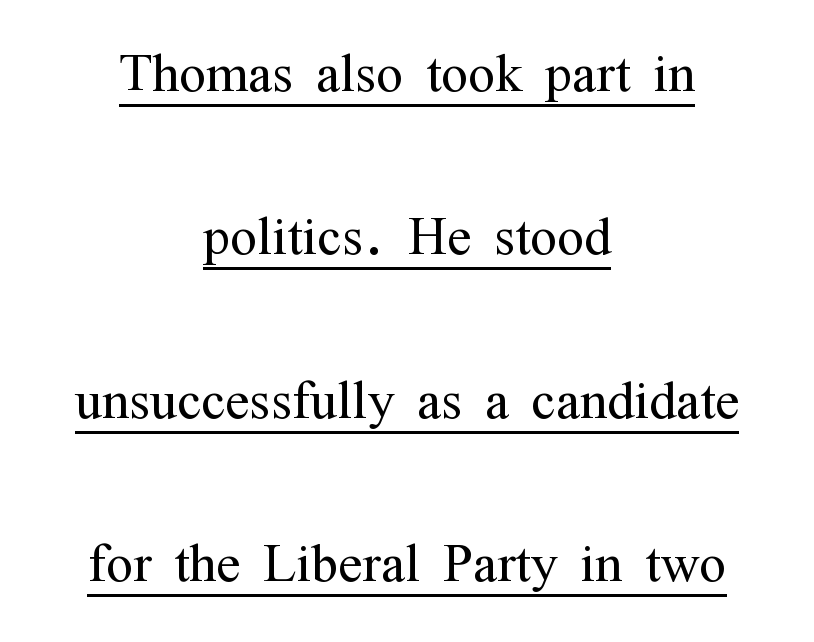
Q: Is the text bold? A: No.
Q: Is the text italic (slanted)? A: No, it is upright.
Q: Is the typeface a serif or a sans-serif typeface? A: Serif.
Q: Is the text underlined? A: Yes.
Q: How is the paragraph aligned? A: Centered.
Q: Is the spacing between letters normal or unusually wide? A: Normal.
Q: Is the spacing between lines tight, normal or loose? A: Loose.
Q: Width (condensed, normal, or wide)? A: Condensed.
Q: Stroke contrast? A: Medium.
Q: x-height? A: Medium.
Q: Monospaced? A: No.
